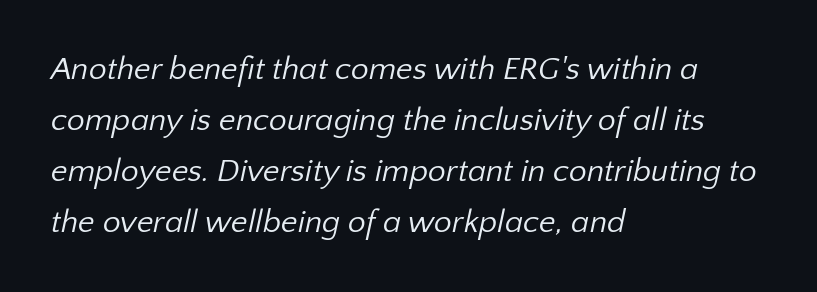
The image shows 32 px regular-weight sans-serif type; set left-aligned, normal line spacing (1.59x), normal letter spacing, not underlined; low stroke contrast and a medium x-height.
